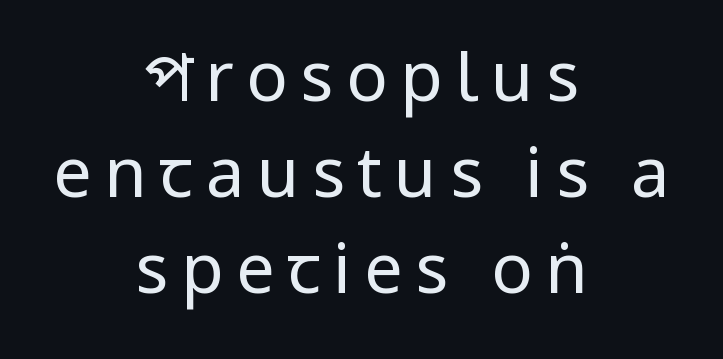
{"serif": "no", "italic": "no", "bold": "no", "weight": "regular", "width": "condensed", "stroke_contrast": "low", "x_height": "large", "monospaced": "no", "underline": "no", "align": "center", "line_spacing": "normal", "line_spacing_ratio": 1.39, "glyph_px": 69}
